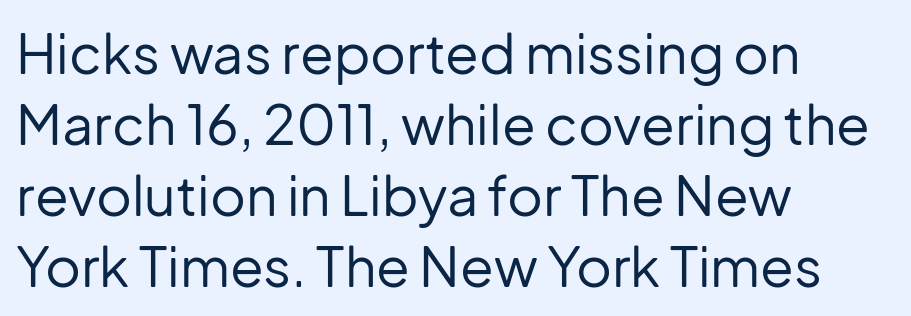
The image shows 55 px regular-weight sans-serif type, upright; set left-aligned, normal line spacing (1.29x), normal letter spacing, not underlined; low stroke contrast and a medium x-height.
